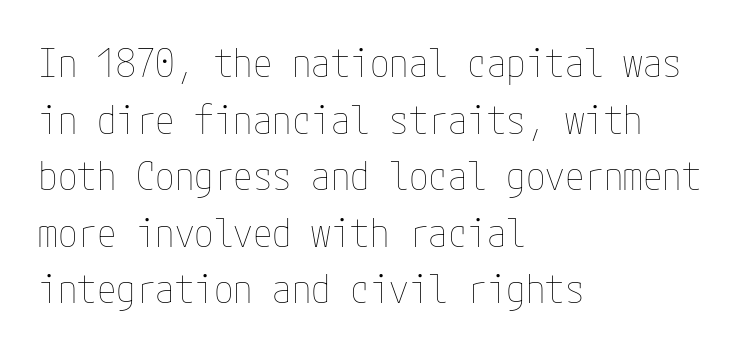
The leading is moderate, giving the passage an even texture. You can tell it's not italic because the verticals are truly vertical. Inter-character spacing is left at the font's built-in metrics. The font is comparable to plain body text, perhaps lighter.
